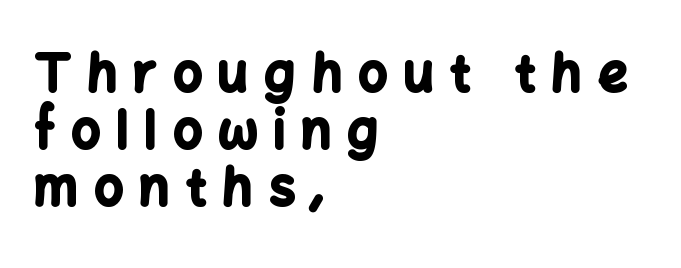
This sample uses expanded letter spacing, leaving extra air between glyphs. Serifs: no, the terminals of the letterforms are clean. The vertical gap from one line to the next is small. Quick note: underline off.
